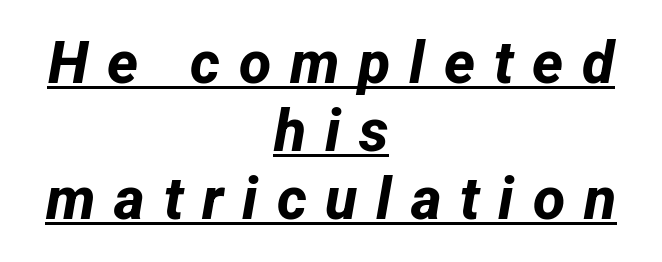
The image shows 59 px bold sans-serif type; set centered, tight line spacing (1.15x), unusually wide letter spacing (+0.32 em), underlined; low stroke contrast and a medium x-height.
